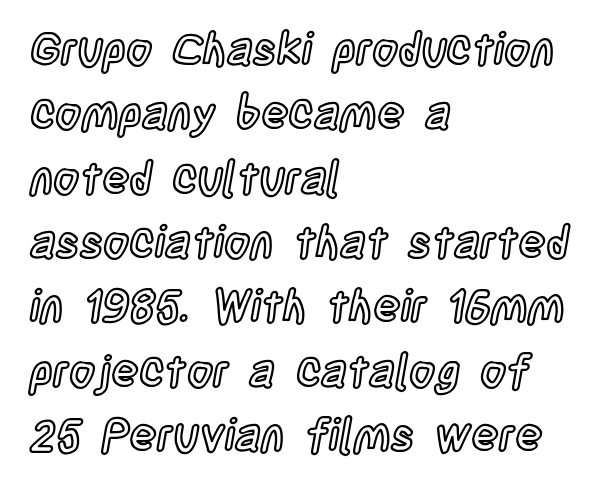
How would I describe the line gaps? Plain and ordinary. The rendering uses natural spacing where letterforms have individual widths. The face used here is rendered with its standard letterfit. A student would call this left alignment; a typographer would say flush left, rag right. Glance below the letters and you will spot only blank space.
